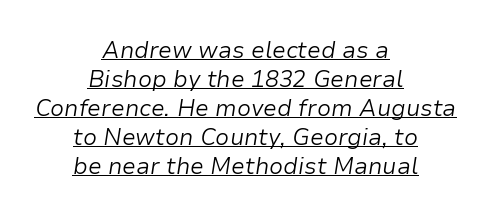
Q: Is the text bold? A: No.
Q: Is the text italic (slanted)? A: Yes, it leans right by about 9 degrees.
Q: Is the text underlined? A: Yes.
Q: How is the paragraph aligned? A: Centered.
Q: Is the spacing between letters normal or unusually wide? A: Normal.
Q: Is the spacing between lines tight, normal or loose? A: Normal.
